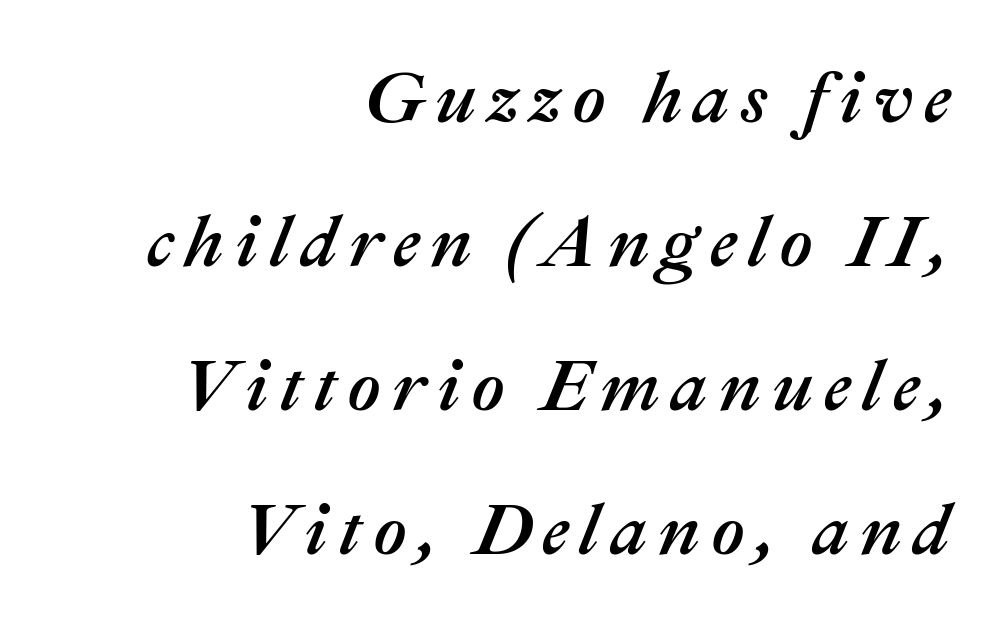
A typesetter would call this proportional, since set widths differ per character. Slanted lettering throughout. Each row of text sits above clean, open space. The setting favours the right margin, as signatures and pull-quotes sometimes do.
